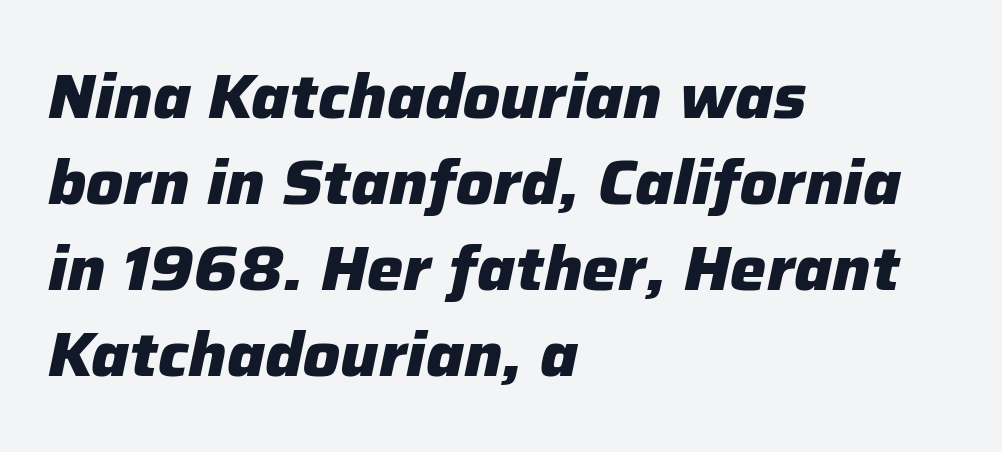
The rendering uses natural spacing where letterforms have individual widths. Honestly, the row spacing looks completely unremarkable. Slant detected: the letters are inclined. The setting favours the left margin, as ordinary paragraphs usually do. The passage shown is not underscored anywhere. The passage shown is emphatically bold.
